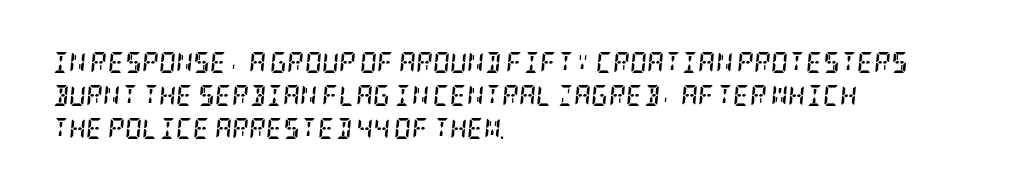
The passage shown has conventional tracking throughout. Unmarked baselines from the first word to the last. These lines stack with their left ends in a neat column. Caption: bold face, heavy strokes. The lines sit at an ordinary, default distance from one another. A typesetter would mark this as italic.
